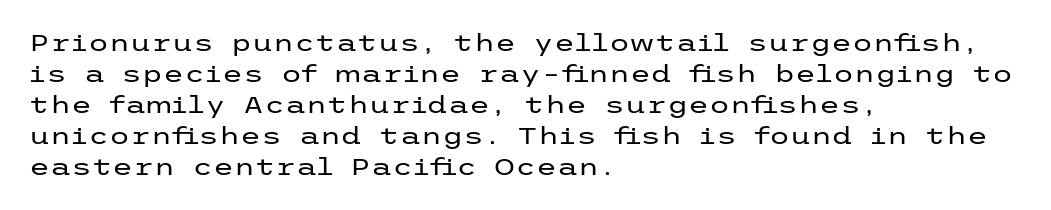
These lines keep a tight, regular rhythm from letter to letter. Notice how descenders clear the ascenders below comfortably — that's standard leading. These lines were composed using upright roman letters. One-word summary of the alignment: left. Nobody drew a line under any word here. The typesetting does not lean heavy: it is not bold.
